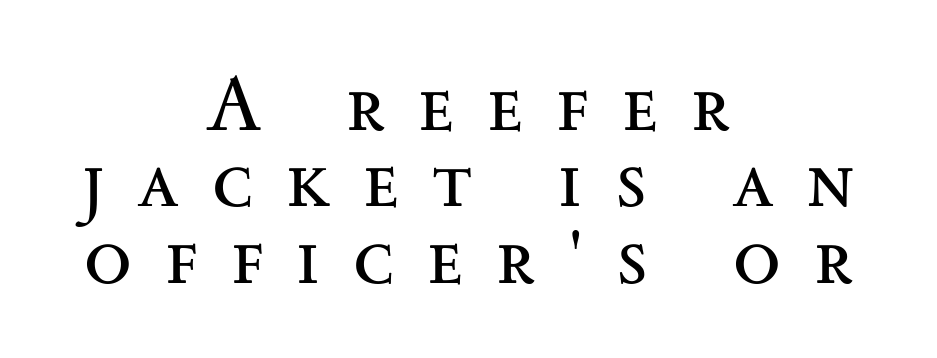
Q: Is the text bold? A: No.
Q: Is the text italic (slanted)? A: No, it is upright.
Q: Is the typeface a serif or a sans-serif typeface? A: Serif.
Q: Is the text underlined? A: No.
Q: How is the paragraph aligned? A: Centered.
Q: Is the spacing between letters normal or unusually wide? A: Unusually wide.
Q: Is the spacing between lines tight, normal or loose? A: Tight.
Q: Width (condensed, normal, or wide)? A: Wide.
Q: Stroke contrast? A: Medium.
Q: x-height? A: Small.
Q: Monospaced? A: No.
